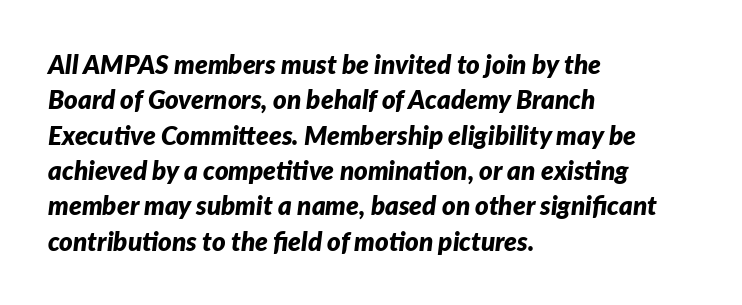
Clear beneath every line of the passage. Every row of glyphs begins at an identical x-position on the left. This block has exactly the height ordinary leading produces. In terms of letterspacing, this is plain default setting.
